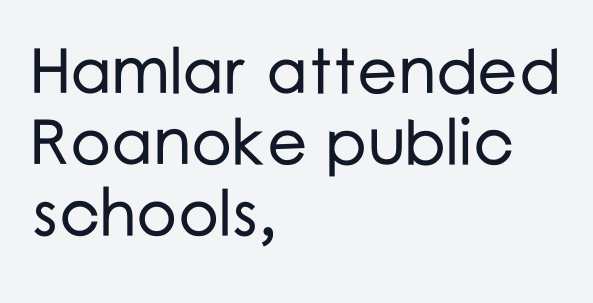
Q: Is the text italic (slanted)? A: No, it is upright.
Q: Is the typeface a serif or a sans-serif typeface? A: Sans-serif.
Q: Is the text underlined? A: No.
Q: How is the paragraph aligned? A: Left-aligned.
Q: Is the spacing between letters normal or unusually wide? A: Normal.
Q: Is the spacing between lines tight, normal or loose? A: Tight.
Q: Width (condensed, normal, or wide)? A: Normal.
Q: Stroke contrast? A: Low.
Q: x-height? A: Medium.
Q: Monospaced? A: No.
